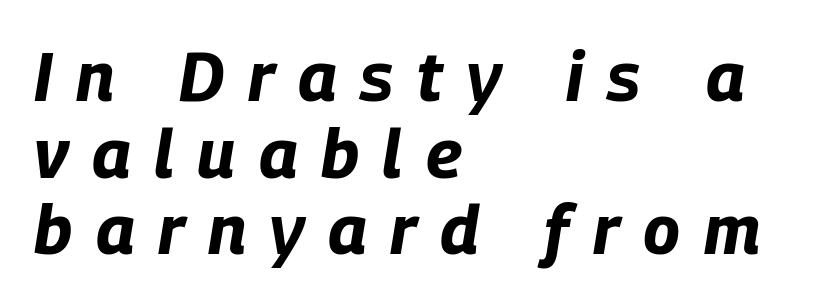
{"italic": "yes", "lean": "right", "slant_degrees": 9, "bold": "yes", "weight": "bold", "width": "condensed", "stroke_contrast": "low", "x_height": "large", "monospaced": "no", "underline": "no", "align": "left", "line_spacing": "tight", "line_spacing_ratio": 1.11, "letter_spacing": "wide", "letter_spacing_em": 0.34, "glyph_px": 69}
